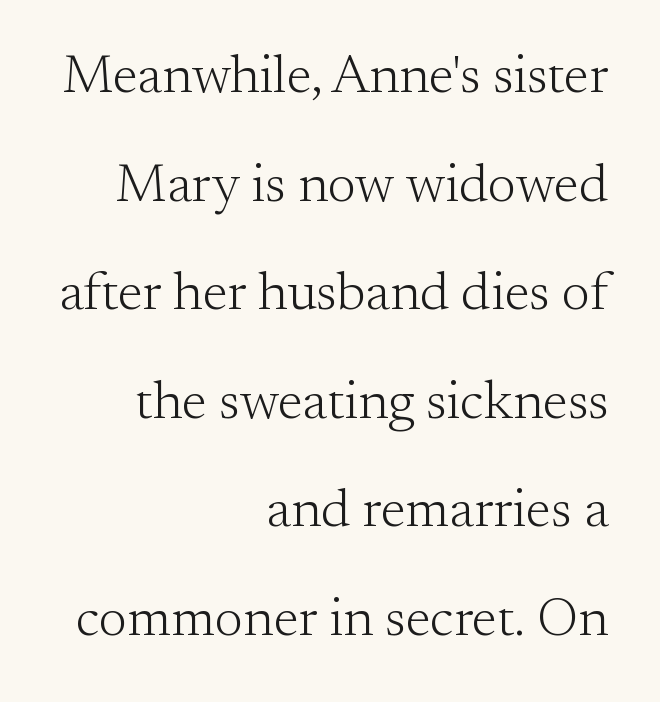
The image shows 54 px light serif type, upright; set right-aligned, loose line spacing (2.01x), normal letter spacing, not underlined; medium stroke contrast and a small x-height.
